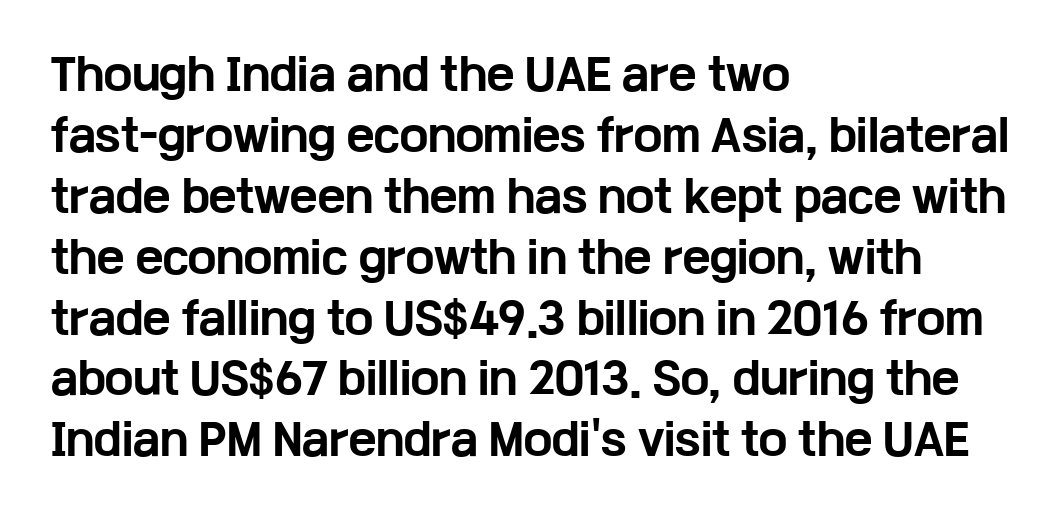
The face used here is rendered with its standard letterfit. Plenty of ink on the page — the face is bold. The compositor pushed each line to the left boundary. A typesetter would call this proportional, since set widths differ per character. Quick note: not italic, upright.
